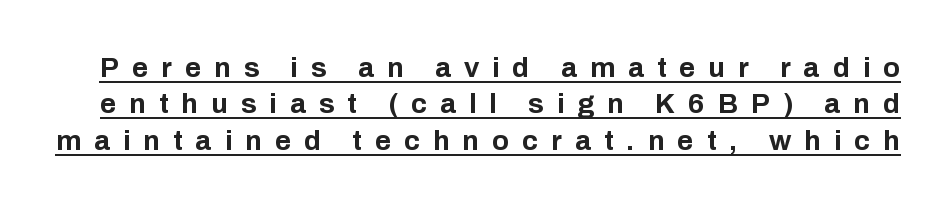
Quick note: interline space is typical. The letters are bold, with thick, heavy strokes. Note: no serifs on the glyphs. Each letter keeps its own natural width here, so spacing adapts to shape.
